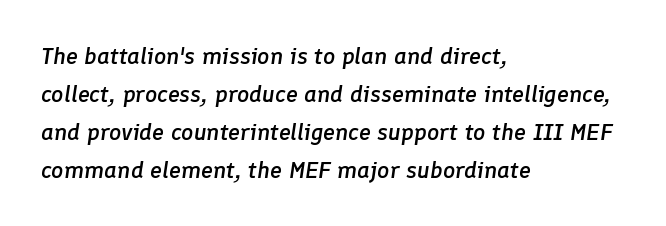
Descender tails drop into unmarked territory. Vertical spacing — default. Posture: slanted. The tracking reads as untouched default to a designer's eye.
